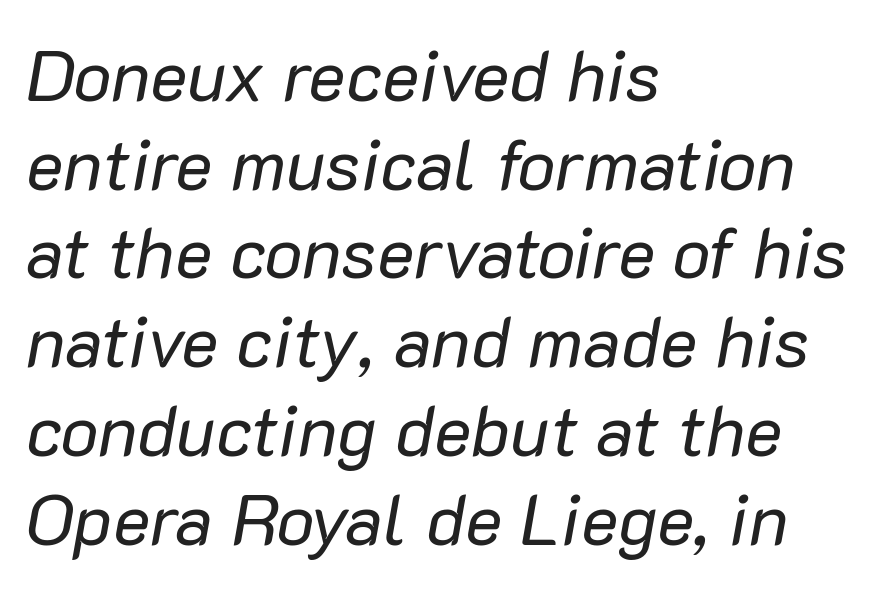
{"italic": "yes", "lean": "right", "slant_degrees": 10, "bold": "no", "weight": "regular", "width": "normal", "stroke_contrast": "low", "x_height": "medium", "monospaced": "no", "underline": "no", "align": "left", "line_spacing": "normal", "line_spacing_ratio": 1.25, "letter_spacing": "normal", "letter_spacing_em": 0.0, "glyph_px": 71}
